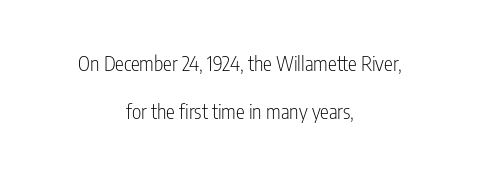
Q: Is the text bold? A: No.
Q: Is the text italic (slanted)? A: No, it is upright.
Q: Is the text underlined? A: No.
Q: How is the paragraph aligned? A: Centered.
Q: Is the spacing between letters normal or unusually wide? A: Normal.
Q: Is the spacing between lines tight, normal or loose? A: Loose.
